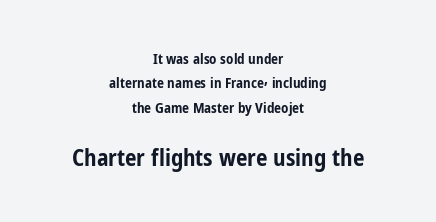
{"italic": "no", "bold": "yes", "underline": "no", "align": "center", "line_spacing_ratio": 1.75, "letter_spacing": "normal", "letter_spacing_em": 0.0, "larger_block": "second", "size_ratio": 1.64, "glyph_px": 23}
